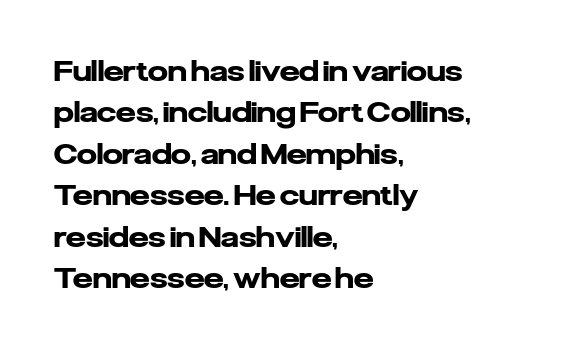
The image shows 28 px heavy sans-serif type, upright; set left-aligned, normal line spacing (1.48x), normal letter spacing, not underlined; low stroke contrast and a medium x-height.
